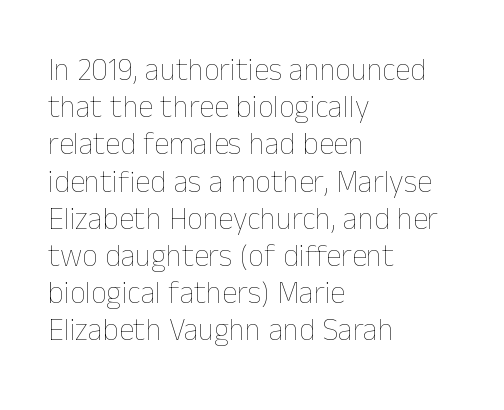
Q: Is the text bold? A: No.
Q: Is the text italic (slanted)? A: No, it is upright.
Q: Is the text underlined? A: No.
Q: How is the paragraph aligned? A: Left-aligned.
Q: Is the spacing between letters normal or unusually wide? A: Normal.
Q: Width (condensed, normal, or wide)? A: Normal.
Q: Stroke contrast? A: Low.
Q: x-height? A: Medium.
Q: Monospaced? A: No.
